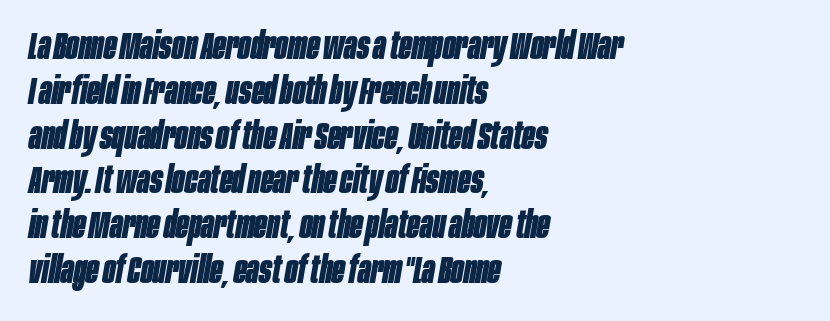
{"italic": "yes", "lean": "right", "slant_degrees": 10, "bold": "yes", "weight": "bold", "width": "condensed", "stroke_contrast": "low", "x_height": "large", "monospaced": "no", "underline": "no", "align": "left", "line_spacing_ratio": 1.21, "letter_spacing": "normal", "letter_spacing_em": 0.0, "glyph_px": 37}
